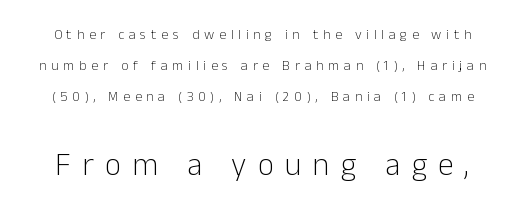
This sample has the flowing, uneven cadence of proportional lettering. The zone under the glyphs is completely vacant. This rendering widens character spacing well past its baseline value. These lines were composed using upright roman letters. In terms of leading, this rendering errs on the spacious side.
